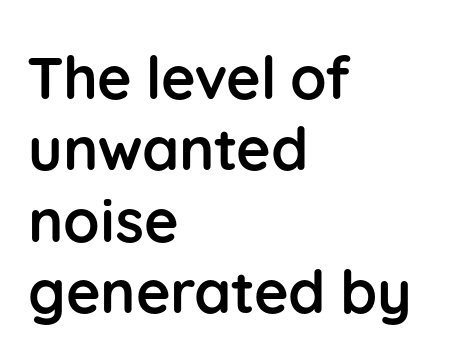
Q: Is the text bold? A: Yes.
Q: Is the text italic (slanted)? A: No, it is upright.
Q: Is the typeface a serif or a sans-serif typeface? A: Sans-serif.
Q: Is the text underlined? A: No.
Q: How is the paragraph aligned? A: Left-aligned.
Q: Is the spacing between letters normal or unusually wide? A: Normal.
Q: Width (condensed, normal, or wide)? A: Normal.
Q: Stroke contrast? A: Low.
Q: x-height? A: Medium.
Q: Monospaced? A: No.
